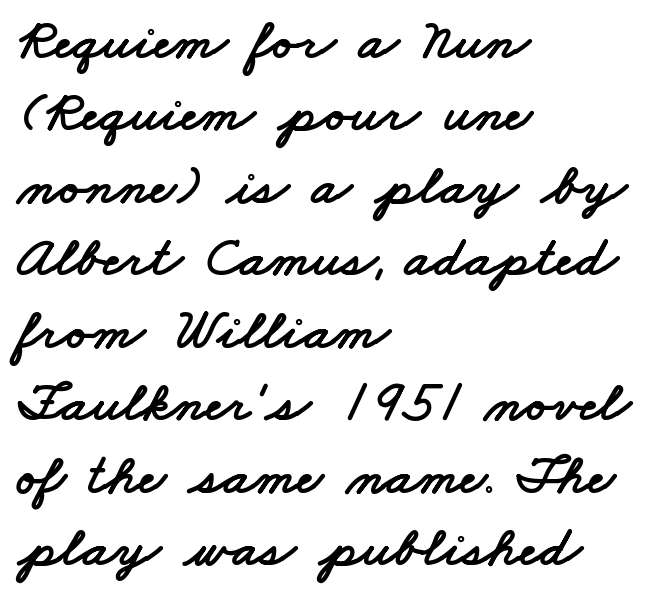
Q: Is the typeface a serif or a sans-serif typeface? A: Sans-serif.
Q: Is the text underlined? A: No.
Q: How is the paragraph aligned? A: Left-aligned.
Q: Is the spacing between letters normal or unusually wide? A: Normal.
Q: Is the spacing between lines tight, normal or loose? A: Normal.
Q: Width (condensed, normal, or wide)? A: Wide.
Q: Stroke contrast? A: Low.
Q: x-height? A: Small.
Q: Monospaced? A: No.
